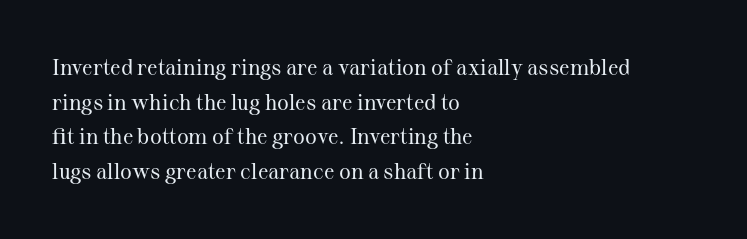
Q: Is the text bold? A: No.
Q: Is the text italic (slanted)? A: No, it is upright.
Q: Is the text underlined? A: No.
Q: How is the paragraph aligned? A: Left-aligned.
Q: Is the spacing between letters normal or unusually wide? A: Normal.
Q: Is the spacing between lines tight, normal or loose? A: Normal.
